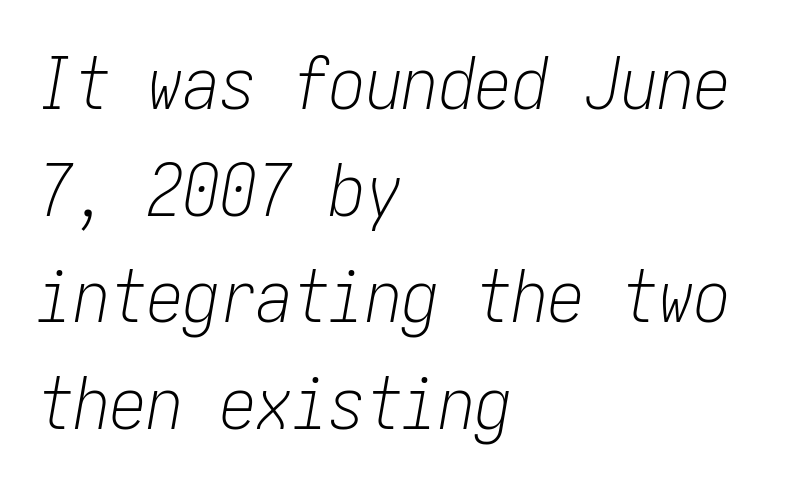
Horizontally, the lines are justified to the leading edge only. Ink coverage per letter is moderate at most. Every character sits at an angle, as italics do. Short note: letters normally spaced. The rows are spaced the way most documents space them. No word sits above an underline.
